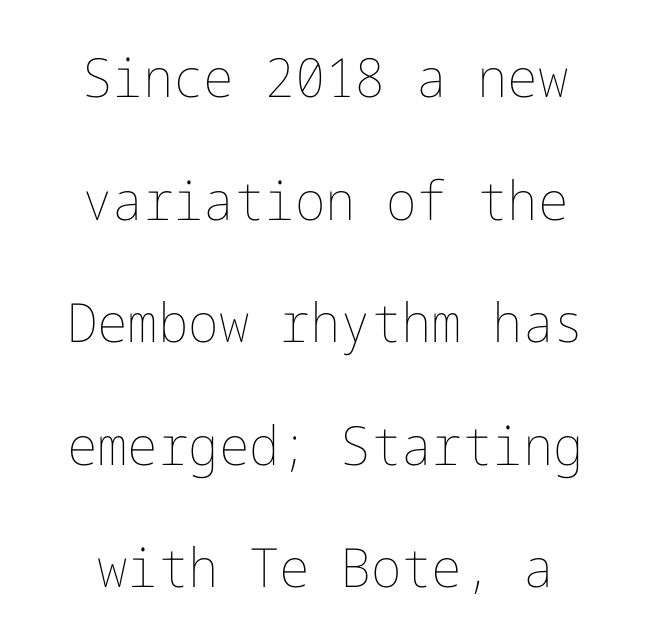
Q: Is the text bold? A: No.
Q: Is the text italic (slanted)? A: No, it is upright.
Q: Is the text underlined? A: No.
Q: Is the spacing between letters normal or unusually wide? A: Normal.
Q: Is the spacing between lines tight, normal or loose? A: Loose.
Q: Width (condensed, normal, or wide)? A: Normal.
Q: Stroke contrast? A: Low.
Q: x-height? A: Medium.
